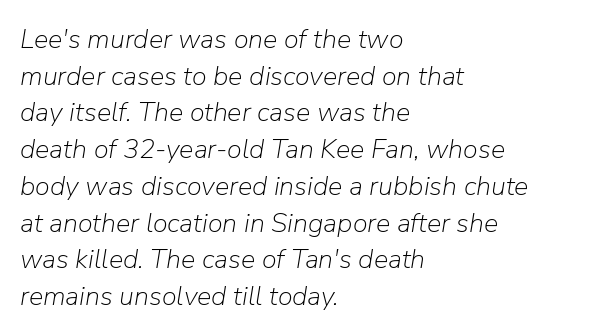
Words appear dense and cohesive because spacing is normal. Reading down the block, your eye returns to a fixed left position each line. Weight class: somewhere from thin through regular. Slant detected: the letters are inclined. Each new line begins a customary step beneath the previous one. The foot of each line stays bare and open.
